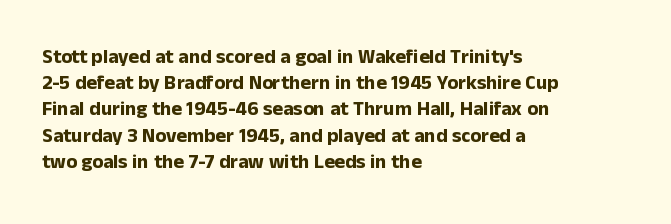
Q: Is the text bold? A: Yes.
Q: Is the text italic (slanted)? A: No, it is upright.
Q: Is the text underlined? A: No.
Q: How is the paragraph aligned? A: Left-aligned.
Q: Is the spacing between letters normal or unusually wide? A: Normal.
Q: Is the spacing between lines tight, normal or loose? A: Normal.
